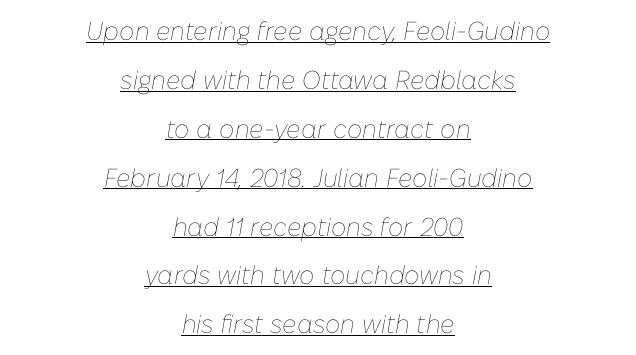
{"italic": "yes", "lean": "right", "slant_degrees": 10, "bold": "no", "underline": "yes", "align": "center", "line_spacing_ratio": 1.88, "letter_spacing": "normal", "letter_spacing_em": 0.0, "glyph_px": 26}
